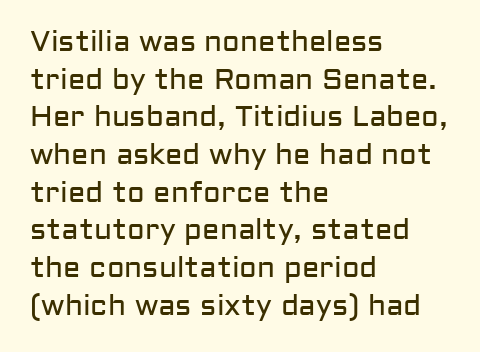
{"serif": "no", "italic": "no", "bold": "no", "weight": "regular", "width": "normal", "stroke_contrast": "low", "x_height": "medium", "monospaced": "no", "underline": "no", "align": "left", "line_spacing": "normal", "line_spacing_ratio": 1.3, "letter_spacing": "normal", "letter_spacing_em": 0.0, "glyph_px": 29}
